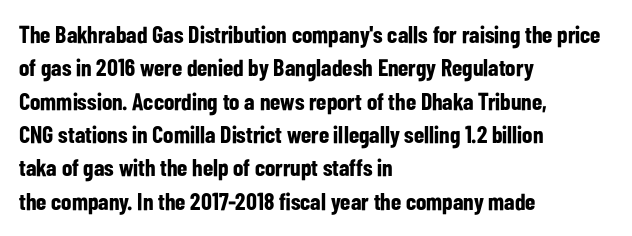
{"italic": "no", "bold": "yes", "underline": "no", "align": "left", "line_spacing": "normal", "line_spacing_ratio": 1.39, "letter_spacing": "normal", "letter_spacing_em": 0.0, "glyph_px": 24}
